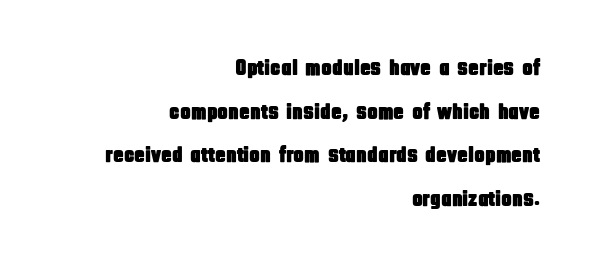
The image shows 22 px text type, upright; set right-aligned, loose line spacing (1.98x), normal letter spacing, not underlined.
